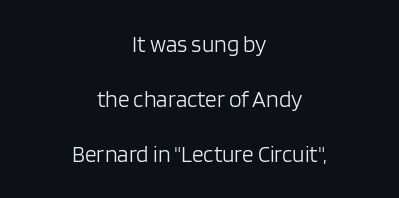
Q: Is the text bold? A: No.
Q: Is the text italic (slanted)? A: No, it is upright.
Q: Is the text underlined? A: No.
Q: How is the paragraph aligned? A: Centered.
Q: Is the spacing between letters normal or unusually wide? A: Normal.
Q: Is the spacing between lines tight, normal or loose? A: Loose.
